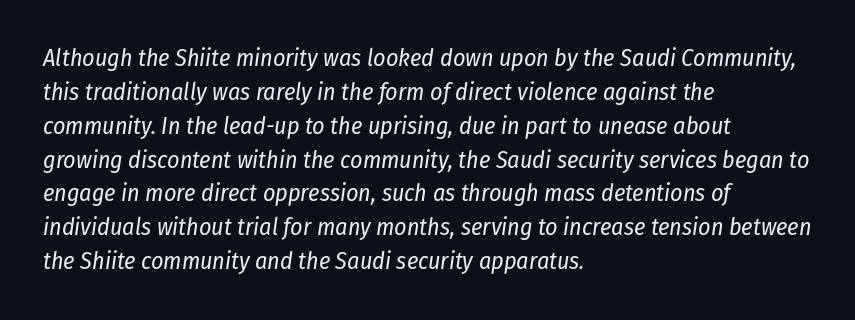
Is the letter spacing exaggerated? No — it looks like the ordinary default. The passage is arranged the way most books set body copy — flush left. The strokes carry an ordinary text weight at most. Normally led — the rows are evenly, conventionally spaced.
